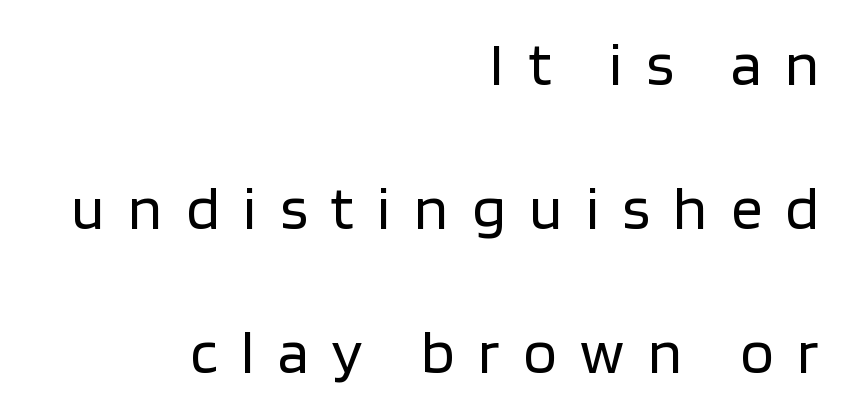
The image shows 62 px regular-weight sans-serif type, upright; set right-aligned, loose line spacing (2.32x), unusually wide letter spacing (+0.38 em), not underlined; low stroke contrast and a large x-height.
